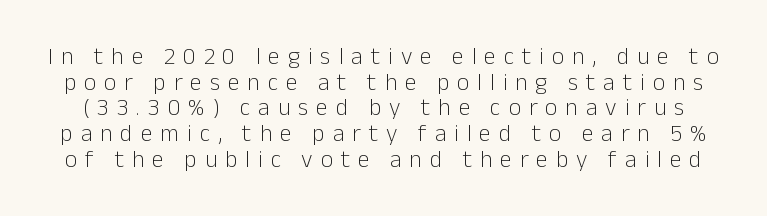
The image shows 24 px text type, upright; set tight line spacing (1.07x), unusually wide letter spacing (+0.33 em), not underlined.
